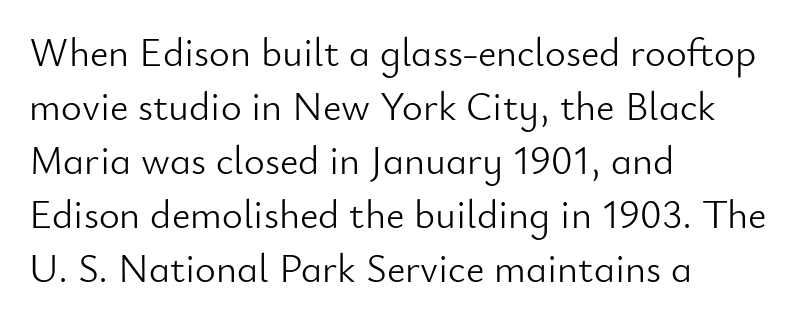
Q: Is the text bold? A: No.
Q: Is the text italic (slanted)? A: No, it is upright.
Q: Is the typeface a serif or a sans-serif typeface? A: Sans-serif.
Q: Is the text underlined? A: No.
Q: How is the paragraph aligned? A: Left-aligned.
Q: Is the spacing between letters normal or unusually wide? A: Normal.
Q: Is the spacing between lines tight, normal or loose? A: Normal.
Q: Width (condensed, normal, or wide)? A: Normal.
Q: Stroke contrast? A: Low.
Q: x-height? A: Small.
Q: Monospaced? A: No.
